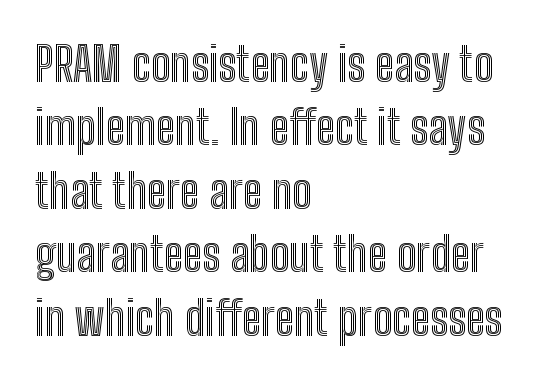
{"italic": "no", "width": "condensed", "x_height": "medium", "monospaced": "no", "underline": "no", "align": "left", "line_spacing": "normal", "line_spacing_ratio": 1.35, "letter_spacing": "normal", "letter_spacing_em": 0.0, "glyph_px": 47}
